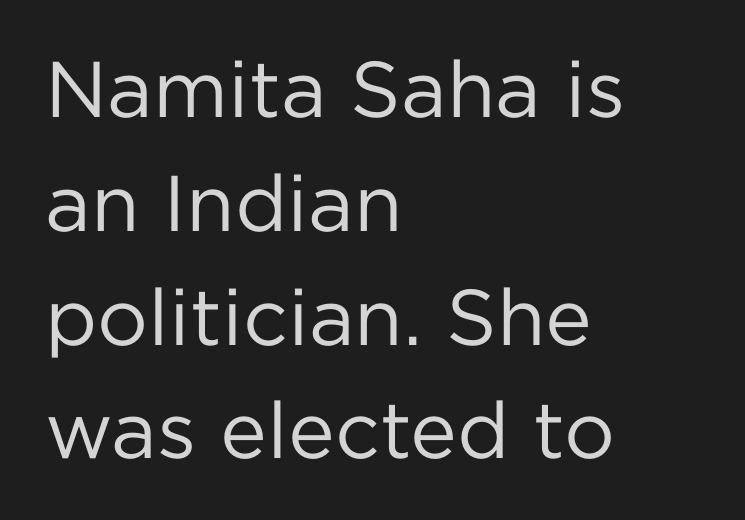
Here the glyphs are tracked normally, forming tight word shapes. Letters rest on an invisible, unmarked baseline. How would I describe the line gaps? Plain and ordinary. Designer's note — italics off, roman on. The setting favours the left margin, as ordinary paragraphs usually do. The text was rendered using a sans face with plain stroke endings.
